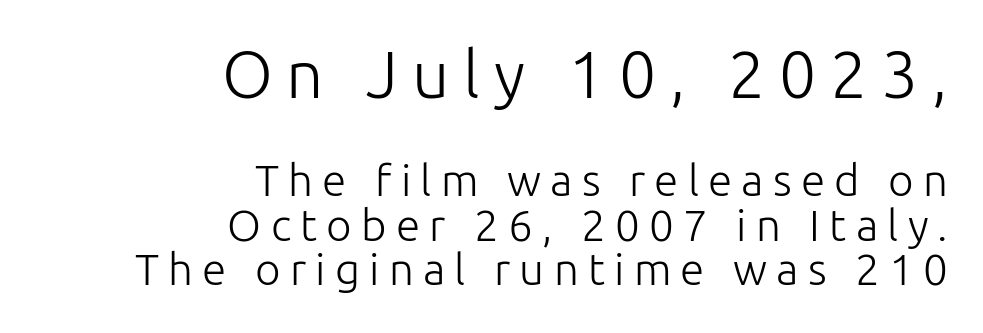
Note the varied advance widths — an 'i' is clearly narrower than an 'm'. Grotesque or geometric, the face here clearly has no serifs. Italic? Not at all — the glyphs are vertical. Vertical stems look standard width or narrower in stroke. Reading down the column, the eye jumps only a short way to each next line. Descenders hang freely into open space.
